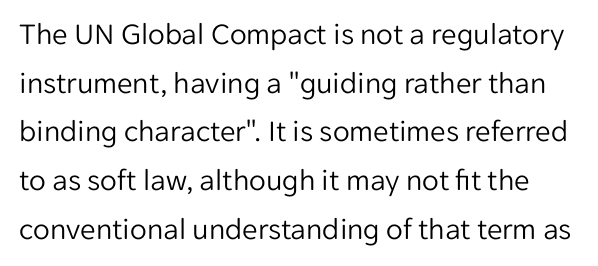
Character widths vary here, with narrow letters taking less room than wide ones. Regarding serifs, this sample does without them. No heavy texture on the line: the type isn't bold. The gaps between neighbouring characters are ordinary and unremarkable. The vertical gap from one line to the next is medium. Anything drawn beneath the words? Only blank space.
